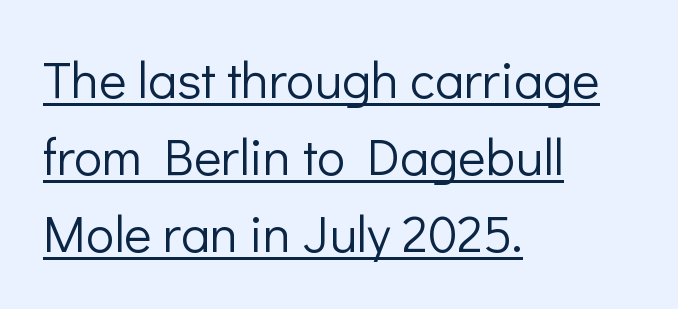
{"serif": "no", "italic": "no", "bold": "no", "weight": "light", "width": "normal", "stroke_contrast": "low", "x_height": "medium", "monospaced": "no", "underline": "yes", "align": "left", "line_spacing": "normal", "line_spacing_ratio": 1.48, "letter_spacing": "normal", "letter_spacing_em": 0.0, "glyph_px": 52}
